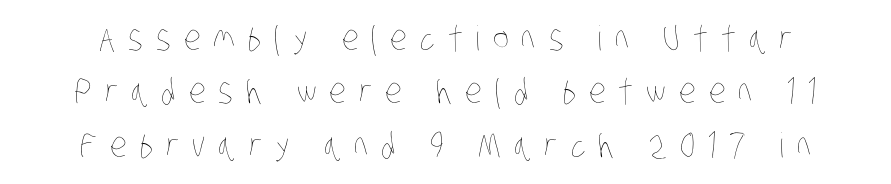
Q: Is the text bold? A: No.
Q: Is the text underlined? A: No.
Q: Is the spacing between letters normal or unusually wide? A: Unusually wide.
Q: Is the spacing between lines tight, normal or loose? A: Normal.
Q: Width (condensed, normal, or wide)? A: Condensed.
Q: Stroke contrast? A: Low.
Q: x-height? A: Large.
Q: Monospaced? A: No.
